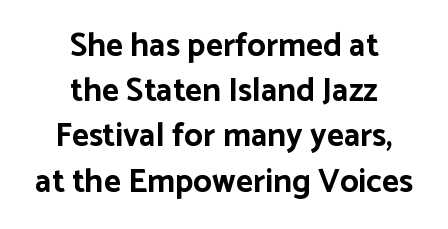
The image shows 33 px bold sans-serif type, upright; set centered, normal line spacing (1.37x), normal letter spacing, not underlined; low stroke contrast and a medium x-height.
